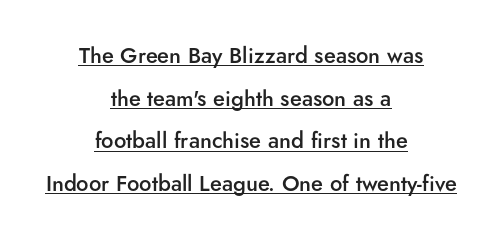
Q: Is the text bold? A: Semi-bold.
Q: Is the text italic (slanted)? A: No, it is upright.
Q: Is the text underlined? A: Yes.
Q: How is the paragraph aligned? A: Centered.
Q: Is the spacing between letters normal or unusually wide? A: Normal.
Q: Is the spacing between lines tight, normal or loose? A: Loose.
